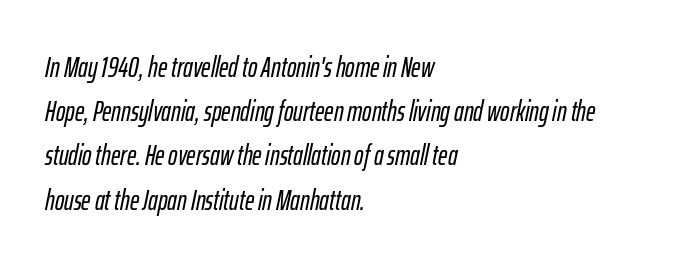
{"italic": "yes", "lean": "right", "slant_degrees": 12, "width": "condensed", "stroke_contrast": "low", "x_height": "medium", "monospaced": "no", "underline": "no", "align": "left", "line_spacing": "normal", "line_spacing_ratio": 1.58, "letter_spacing": "normal", "letter_spacing_em": 0.0, "glyph_px": 28}
